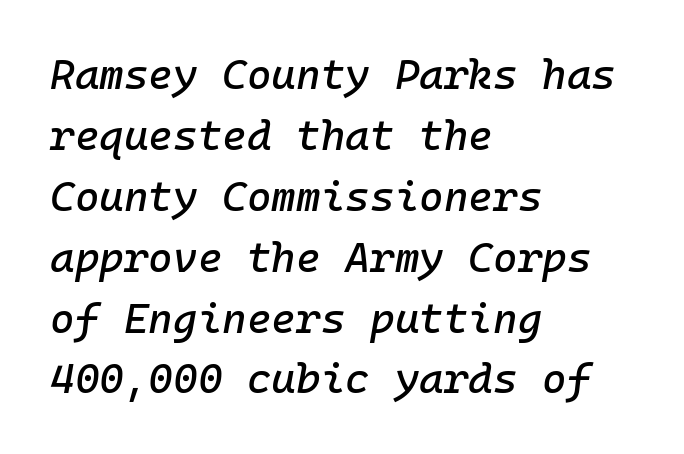
{"italic": "yes", "lean": "right", "slant_degrees": 10, "width": "normal", "stroke_contrast": "low", "x_height": "medium", "monospaced": "yes", "underline": "no", "align": "left", "line_spacing": "normal", "line_spacing_ratio": 1.45, "letter_spacing": "normal", "letter_spacing_em": 0.0, "glyph_px": 42}
